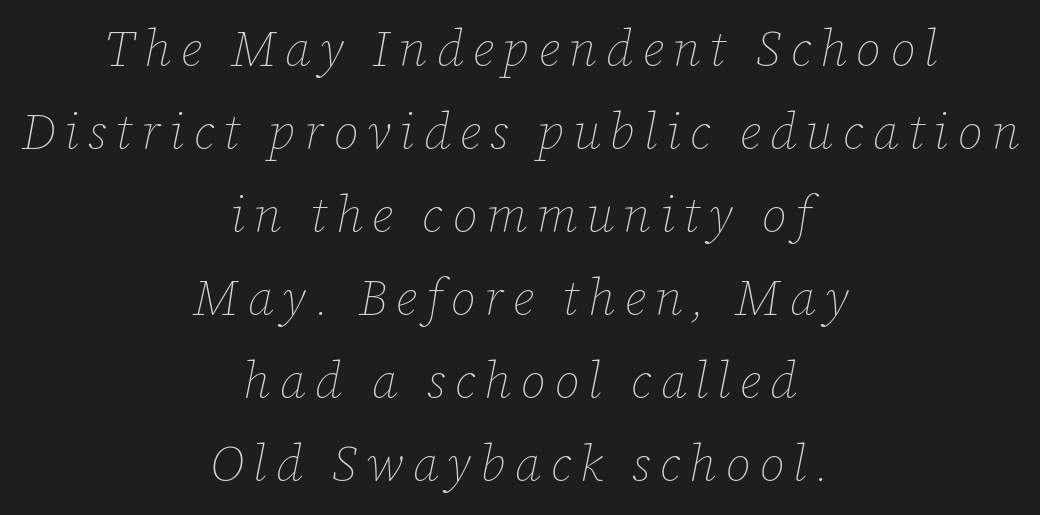
The image shows 50 px thin type, italic (leaning right); set centered, normal line spacing (1.66x), not underlined; low stroke contrast and a medium x-height.
